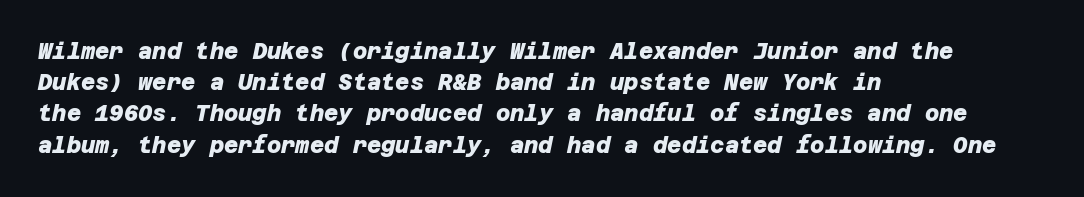
{"bold": "yes", "underline": "no", "align": "left", "line_spacing": "normal", "line_spacing_ratio": 1.42, "letter_spacing": "normal", "letter_spacing_em": 0.0, "glyph_px": 22}
